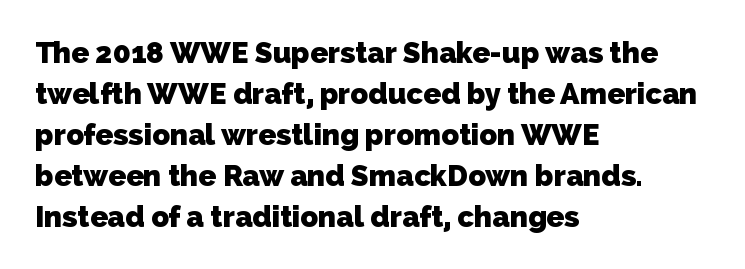
The image shows 29 px heavy sans-serif type; set left-aligned, normal line spacing (1.41x), normal letter spacing, not underlined; low stroke contrast and a medium x-height.
